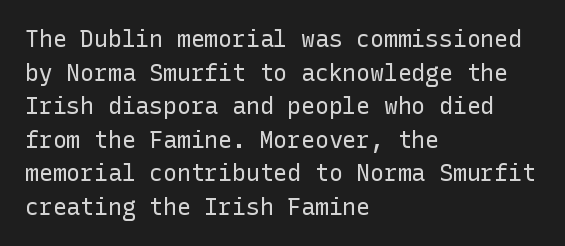
The image shows 23 px text type, upright; set left-aligned, normal line spacing (1.46x), normal letter spacing, not underlined.
